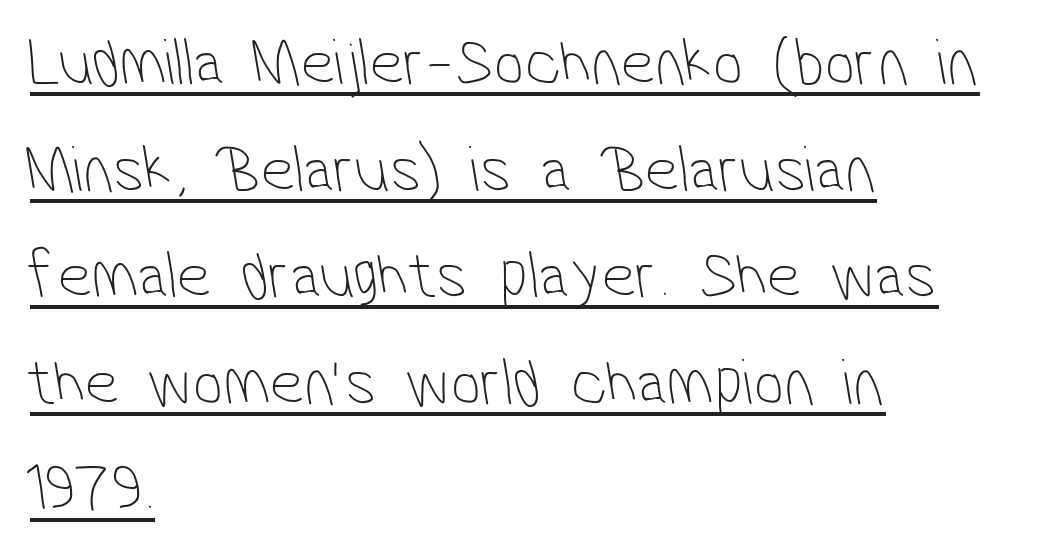
{"serif": "no", "bold": "no", "weight": "thin", "width": "condensed", "stroke_contrast": "low", "x_height": "medium", "monospaced": "no", "underline": "yes", "align": "left", "line_spacing": "normal", "line_spacing_ratio": 1.59, "letter_spacing": "normal", "letter_spacing_em": 0.0, "glyph_px": 67}
